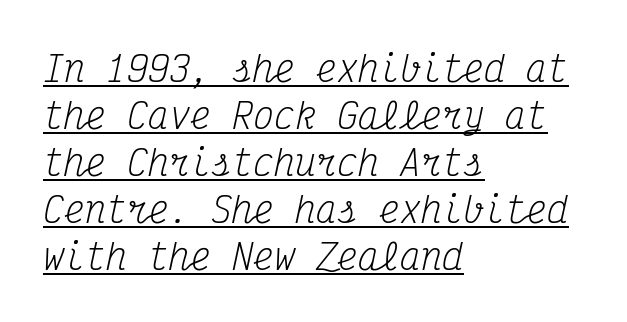
Is this a heavy cut? Hardly; it is regular or lighter. Posture: slanted. How would I describe the line gaps? Plain and ordinary. To sum up the face: it has serifs. These characters rest on top of a visible drawn line.
